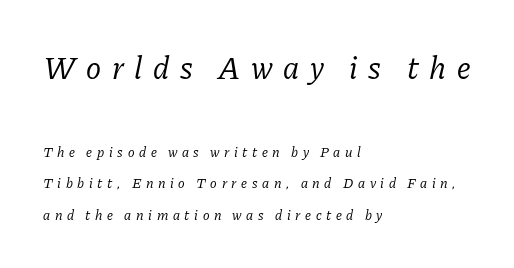
Notice how the stems are inclined rather than vertical — that's the hallmark of italics. The space directly below the letters is spotless. Size contrast runs from large at the top to small at the bottom. Between one letter and the next there's a generous, obvious gap. Honestly, the rows look like they've been pulled way apart.
